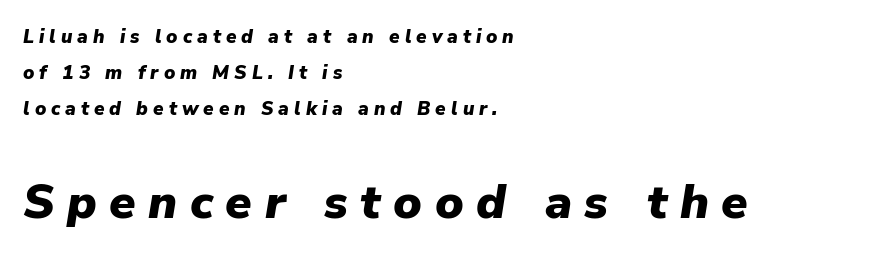
The image shows 48 px heavy type, italic (leaning right); set left-aligned, line spacing 1.89x, unusually wide letter spacing (+0.26 em), not underlined; the second (bottom) block is 2.53x larger; low stroke contrast and a medium x-height.
